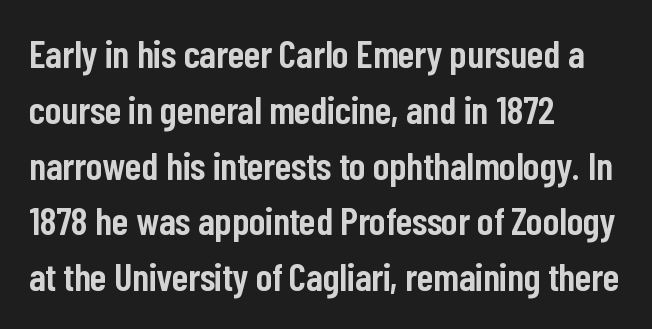
{"serif": "no", "italic": "no", "bold": "semi", "weight": "semibold", "width": "condensed", "stroke_contrast": "low", "x_height": "medium", "monospaced": "no", "underline": "no", "align": "left", "line_spacing": "normal", "line_spacing_ratio": 1.43, "letter_spacing": "normal", "letter_spacing_em": 0.0, "glyph_px": 39}
